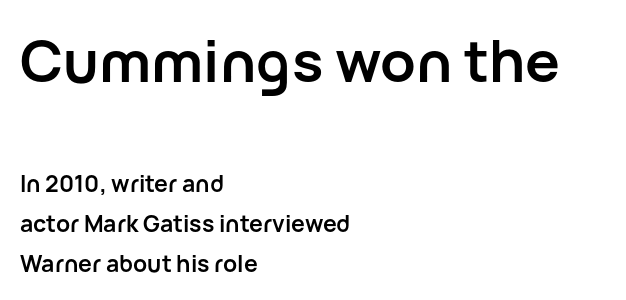
The image shows 58 px semibold sans-serif type, upright; set left-aligned, line spacing 1.74x, normal letter spacing, not underlined; the first (top) block is 2.52x larger; low stroke contrast and a medium x-height.
